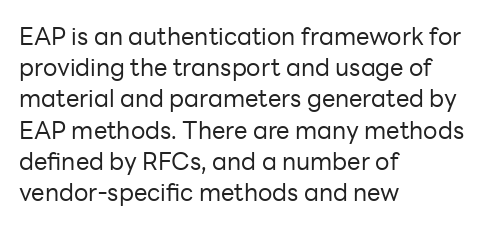
Q: Is the text bold? A: No.
Q: Is the text italic (slanted)? A: No, it is upright.
Q: Is the text underlined? A: No.
Q: How is the paragraph aligned? A: Left-aligned.
Q: Is the spacing between letters normal or unusually wide? A: Normal.
Q: Is the spacing between lines tight, normal or loose? A: Normal.
